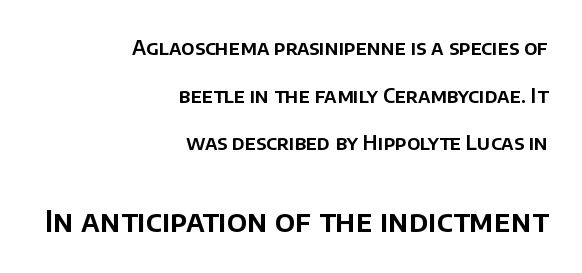
The image shows 30 px sans-serif type, upright; set right-aligned, loose line spacing (2.38x), normal letter spacing, not underlined; the second (bottom) block is 1.5x larger; low stroke contrast and a large x-height.
